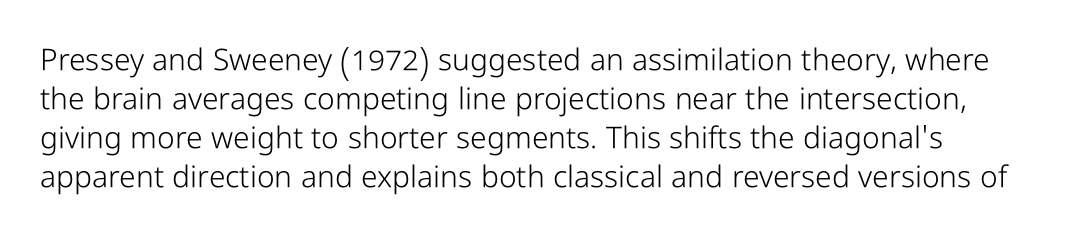
Stroke mass is kept to a normal reading level or below. Summary of vertical rhythm: regular, with standard interline spacing. What stands out about the letter spacing? Nothing — it is the standard amount. Ascenders rise straight up at ninety degrees. The typeface chosen for these lines omits serifs. Lines of text with bare space underneath.
